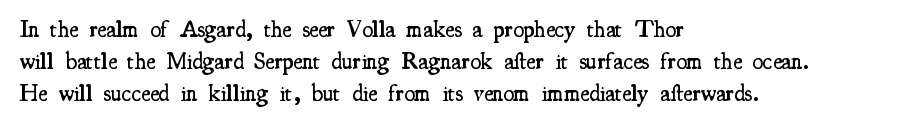
Q: Is the text bold? A: Semi-bold.
Q: Is the text italic (slanted)? A: No, it is upright.
Q: Is the text underlined? A: No.
Q: How is the paragraph aligned? A: Left-aligned.
Q: Is the spacing between letters normal or unusually wide? A: Normal.
Q: Is the spacing between lines tight, normal or loose? A: Normal.
